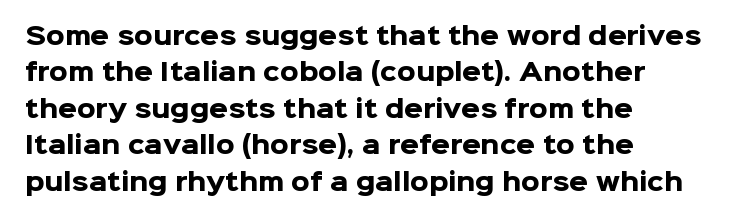
The designer left line spacing at the default. The horizontal fit of the characters is conventional and even. The specimen reads as upright at a glance. The passage shown is not underscored anywhere. The letters are bold, with thick, heavy strokes.
